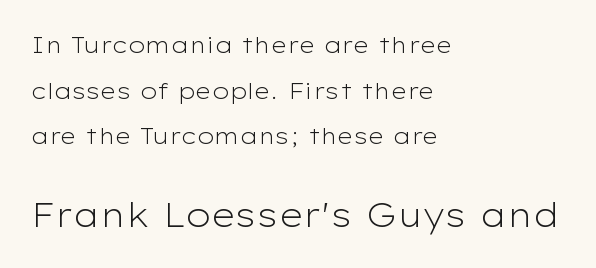
{"serif": "no", "italic": "no", "bold": "no", "weight": "light", "width": "wide", "stroke_contrast": "low", "x_height": "medium", "monospaced": "no", "underline": "no", "align": "left", "line_spacing": "loose", "line_spacing_ratio": 2.07, "letter_spacing": "normal", "letter_spacing_em": 0.0, "larger_block": "second", "size_ratio": 1.5, "glyph_px": 33}
